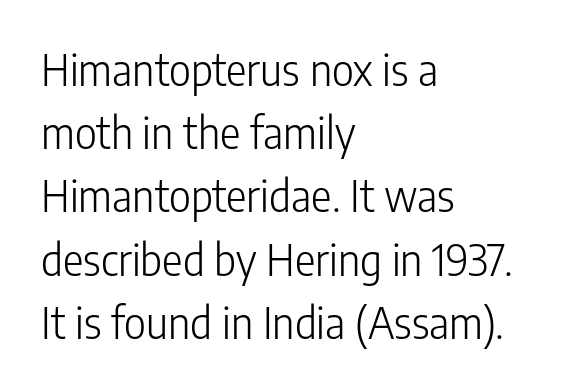
Q: Is the text bold? A: No.
Q: Is the text italic (slanted)? A: No, it is upright.
Q: Is the typeface a serif or a sans-serif typeface? A: Sans-serif.
Q: Is the text underlined? A: No.
Q: How is the paragraph aligned? A: Left-aligned.
Q: Is the spacing between letters normal or unusually wide? A: Normal.
Q: Is the spacing between lines tight, normal or loose? A: Normal.
Q: Width (condensed, normal, or wide)? A: Condensed.
Q: Stroke contrast? A: Low.
Q: x-height? A: Medium.
Q: Monospaced? A: No.
